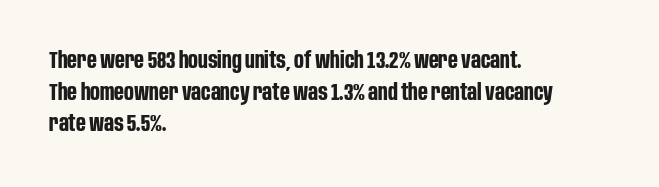
The image shows 23 px bold type, upright; set left-aligned, normal line spacing (1.38x), normal letter spacing, not underlined.
